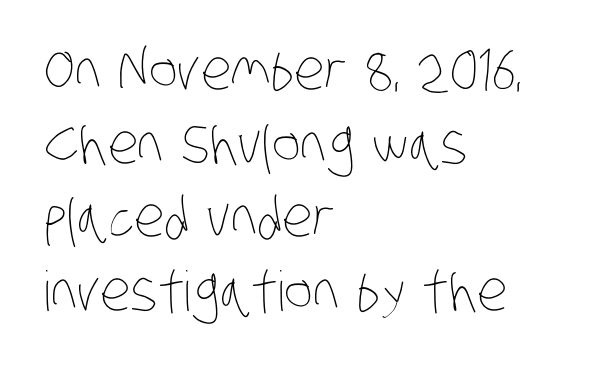
The image shows 55 px thin, condensed type; set left-aligned, normal line spacing (1.34x), normal letter spacing, not underlined; low stroke contrast and a large x-height.
